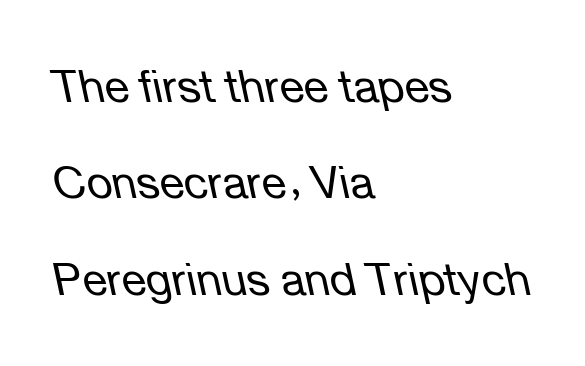
The image shows 45 px regular-weight type, italic (leaning left); set left-aligned, loose line spacing (2.14x), normal letter spacing, not underlined; low stroke contrast and a medium x-height.
